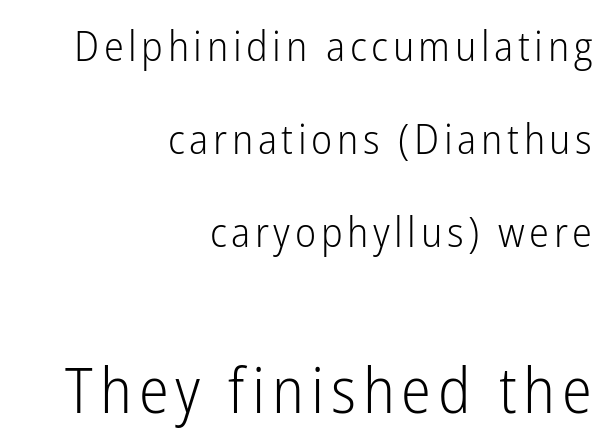
{"serif": "no", "italic": "no", "bold": "no", "weight": "light", "width": "condensed", "stroke_contrast": "low", "x_height": "medium", "monospaced": "no", "underline": "no", "align": "right", "line_spacing": "loose", "line_spacing_ratio": 2.21, "larger_block": "second", "size_ratio": 1.5, "glyph_px": 63}
